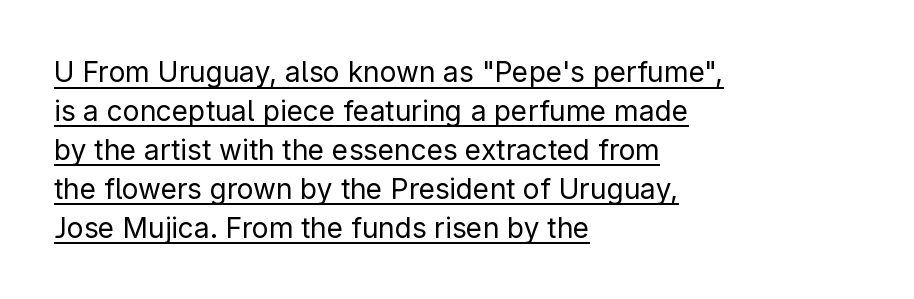
The image shows 28 px regular-weight sans-serif type, upright; set left-aligned, normal line spacing (1.39x), normal letter spacing, underlined; low stroke contrast and a medium x-height.
